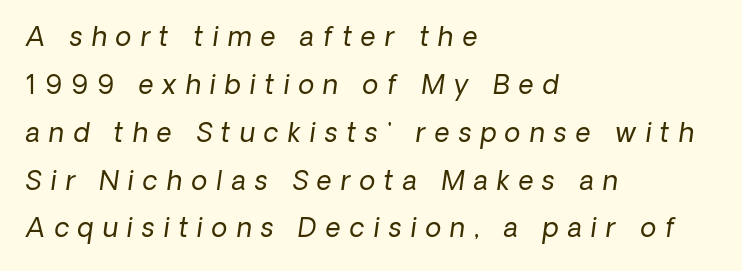
The rendering anchors every line to the left-hand side. Descenders hang freely into open space. The line texture is sparse and dotted thanks to wide tracking. The typesetting does not lean heavy: it is not bold.
